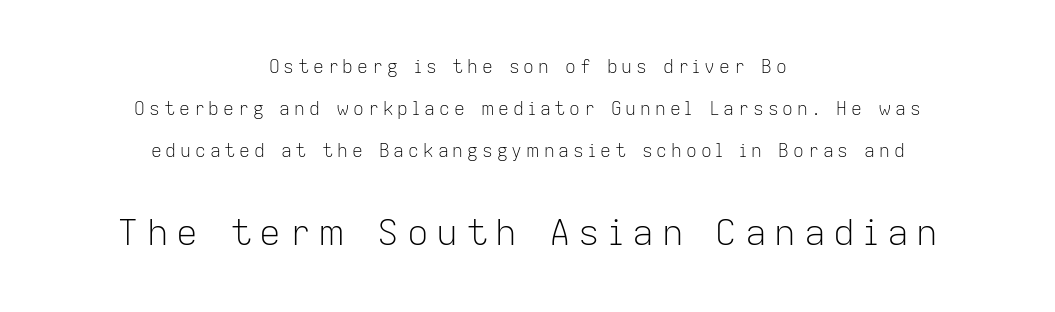
Q: Is the text bold? A: No.
Q: Is the text italic (slanted)? A: No, it is upright.
Q: Is the typeface a serif or a sans-serif typeface? A: Sans-serif.
Q: Is the text underlined? A: No.
Q: How is the paragraph aligned? A: Centered.
Q: Is the spacing between letters normal or unusually wide? A: Unusually wide.
Q: Is the spacing between lines tight, normal or loose? A: Loose.
Q: Which block of text is set in a larger size, the first (top) or the second (bottom)? A: The second (bottom) one.
Q: Width (condensed, normal, or wide)? A: Normal.
Q: Stroke contrast? A: Low.
Q: x-height? A: Medium.
Q: Monospaced? A: No.
